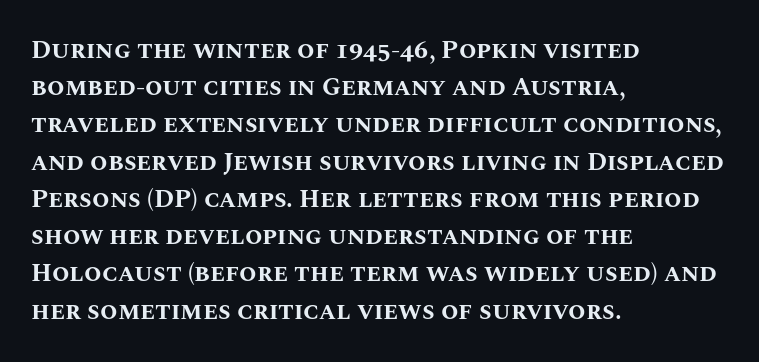
Italic: no, the glyphs are upright roman. Weight: bold. A typesetter would call this zero additional tracking. Does the copy run flush right? No — it runs flush left. In terms of leading, this rendering sits right in the middle. Quick note: underline off.
